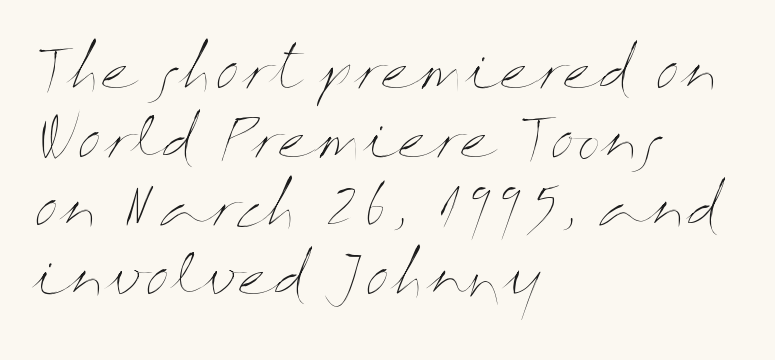
Q: Is the text bold? A: No.
Q: Is the text italic (slanted)? A: Yes.
Q: Is the text underlined? A: No.
Q: How is the paragraph aligned? A: Left-aligned.
Q: Is the spacing between letters normal or unusually wide? A: Normal.
Q: Is the spacing between lines tight, normal or loose? A: Normal.
Q: Width (condensed, normal, or wide)? A: Wide.
Q: Stroke contrast? A: Medium.
Q: x-height? A: Medium.
Q: Monospaced? A: No.
